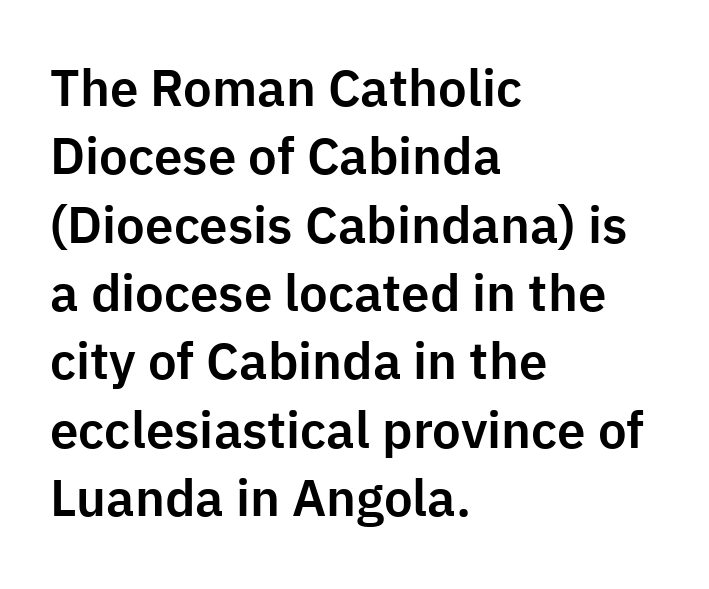
{"serif": "no", "italic": "no", "width": "normal", "stroke_contrast": "low", "x_height": "medium", "monospaced": "no", "underline": "no", "align": "left", "line_spacing": "normal", "line_spacing_ratio": 1.34, "letter_spacing": "normal", "letter_spacing_em": 0.0, "glyph_px": 51}
